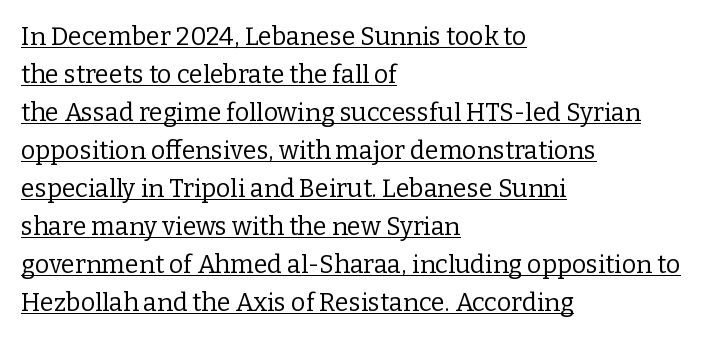
The image shows 25 px text type, upright; set left-aligned, normal line spacing (1.52x), normal letter spacing, underlined.
